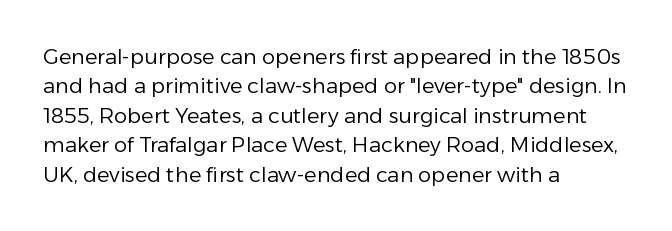
The image shows 21 px text type, upright; set left-aligned, normal line spacing (1.4x), normal letter spacing, not underlined.
